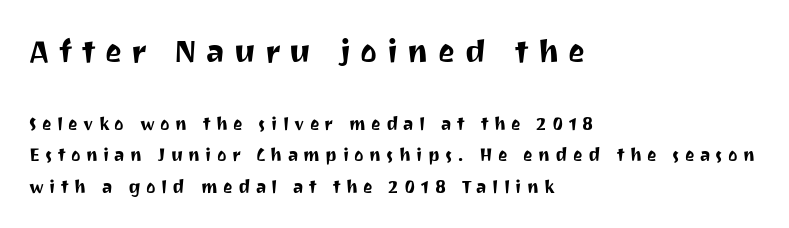
{"serif": "no", "italic": "no", "width": "normal", "stroke_contrast": "medium", "x_height": "medium", "monospaced": "no", "underline": "no", "align": "left", "line_spacing_ratio": 1.75, "letter_spacing": "wide", "letter_spacing_em": 0.29, "larger_block": "first", "size_ratio": 1.78, "glyph_px": 32}
